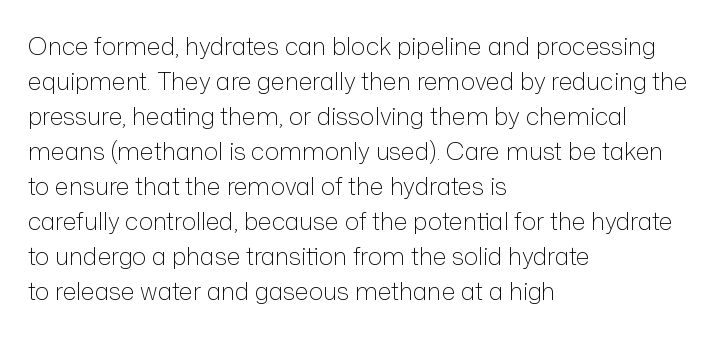
The image shows 24 px text type, upright; set left-aligned, normal line spacing (1.46x), normal letter spacing, not underlined.
